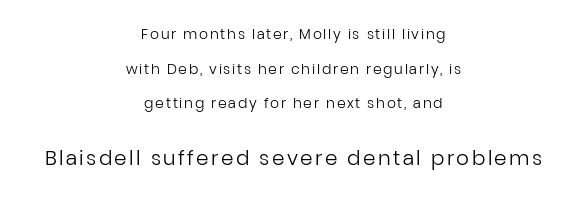
{"italic": "no", "bold": "no", "underline": "no", "align": "center", "line_spacing": "loose", "line_spacing_ratio": 2.48, "larger_block": "second", "size_ratio": 1.43, "glyph_px": 20}
